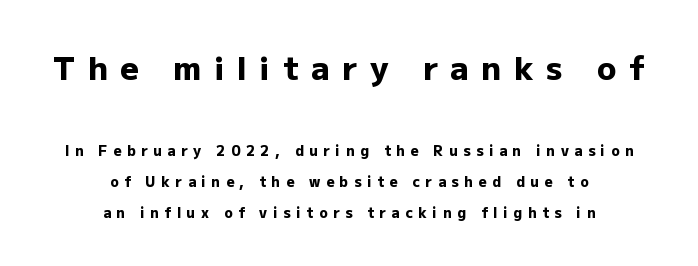
{"serif": "no", "italic": "no", "bold": "yes", "weight": "heavy", "width": "normal", "stroke_contrast": "low", "x_height": "medium", "monospaced": "no", "underline": "no", "align": "center", "line_spacing": "loose", "line_spacing_ratio": 2.23, "letter_spacing": "wide", "letter_spacing_em": 0.4, "larger_block": "first", "size_ratio": 2.29, "glyph_px": 32}
